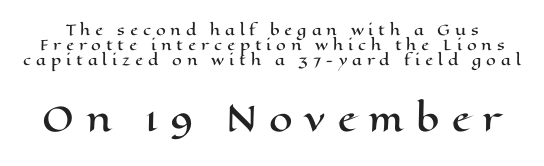
Q: Is the text italic (slanted)? A: No, it is upright.
Q: Is the text underlined? A: No.
Q: Is the spacing between letters normal or unusually wide? A: Unusually wide.
Q: Is the spacing between lines tight, normal or loose? A: Tight.
Q: Which block of text is set in a larger size, the first (top) or the second (bottom)? A: The second (bottom) one.
Q: Width (condensed, normal, or wide)? A: Wide.
Q: Stroke contrast? A: High.
Q: x-height? A: Medium.
Q: Monospaced? A: No.
